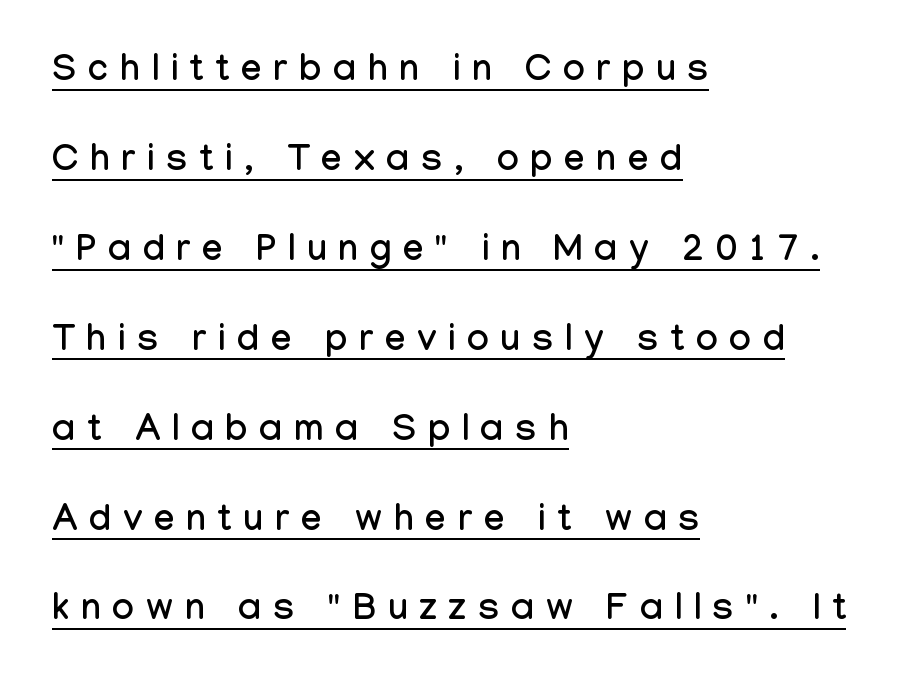
Is the block centered? No — it sits flush against the left margin. When letters stand straight like this, we call the style roman or upright. Compared with typical paragraphs, the rows here are farther apart. Is the letter spacing exaggerated? Yes — the characters are pushed far apart. You can see a thin bar hugging the bottom of the glyphs. Each letter keeps its own natural width here, so spacing adapts to shape.
